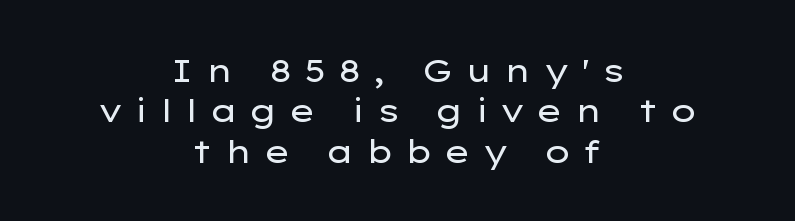
The image shows 32 px regular-weight, wide sans-serif type, upright; set centered, normal line spacing (1.26x), unusually wide letter spacing (+0.34 em), not underlined; low stroke contrast and a medium x-height.
